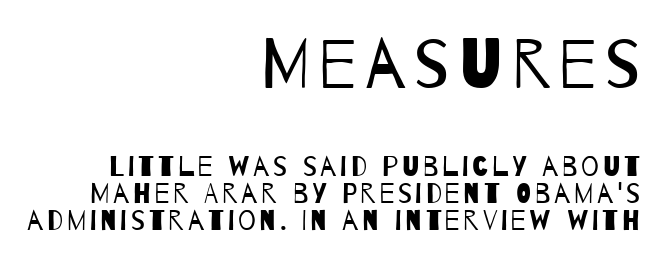
The image shows 70 px regular-weight, condensed sans-serif type; set right-aligned, tight line spacing (0.98x), not underlined; the first (top) block is 2.5x larger; low stroke contrast and a large x-height.
